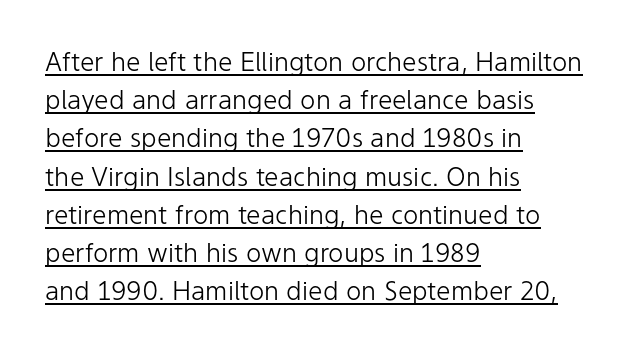
The image shows 26 px text type, upright; set left-aligned, normal line spacing (1.47x), normal letter spacing, underlined.
